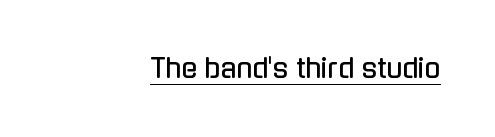
Q: Is the text italic (slanted)? A: No, it is upright.
Q: Is the text underlined? A: Yes.
Q: Is the spacing between letters normal or unusually wide? A: Normal.
